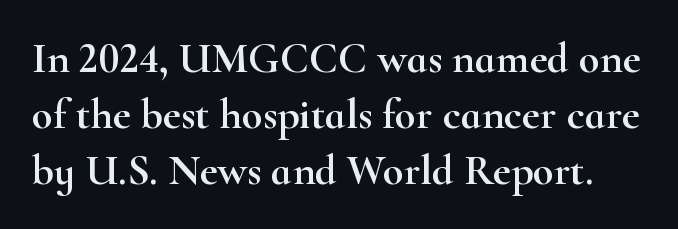
{"serif": "yes", "italic": "no", "width": "wide", "stroke_contrast": "high", "x_height": "small", "monospaced": "no", "underline": "no", "line_spacing": "normal", "line_spacing_ratio": 1.3, "letter_spacing": "normal", "letter_spacing_em": 0.0, "glyph_px": 43}
